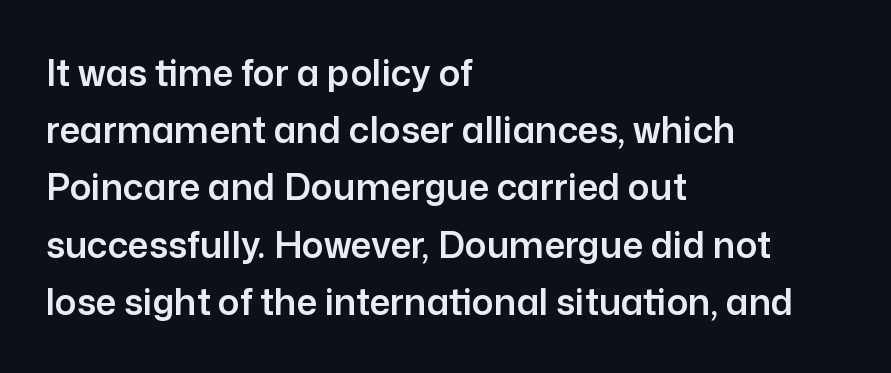
{"serif": "no", "italic": "no", "width": "normal", "stroke_contrast": "low", "x_height": "medium", "monospaced": "no", "underline": "no", "align": "left", "line_spacing": "normal", "line_spacing_ratio": 1.59, "letter_spacing": "normal", "letter_spacing_em": 0.0, "glyph_px": 36}
